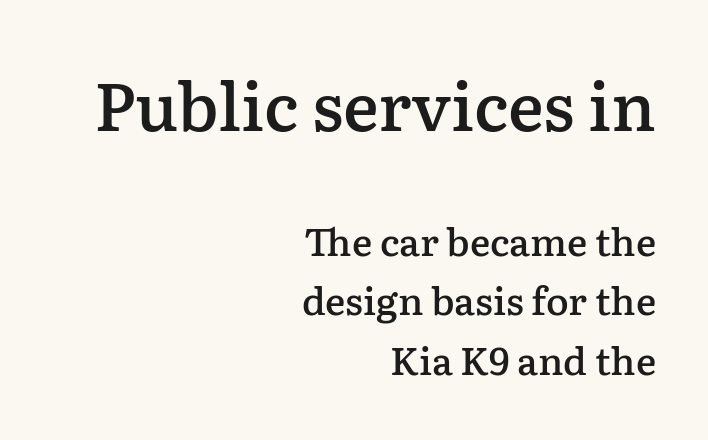
Posture: straight, roman, zero tilt. Regarding serifs, this sample has them. Beneath every word, the page is bare. Honestly, the row spacing looks completely unremarkable.
